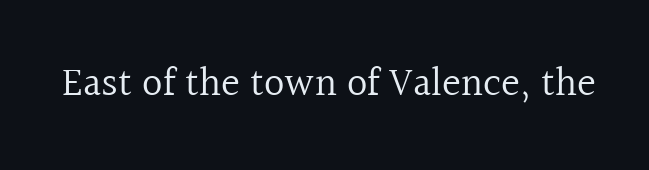
The image shows 40 px regular-weight serif type, upright; set normal letter spacing, not underlined; a medium x-height.
